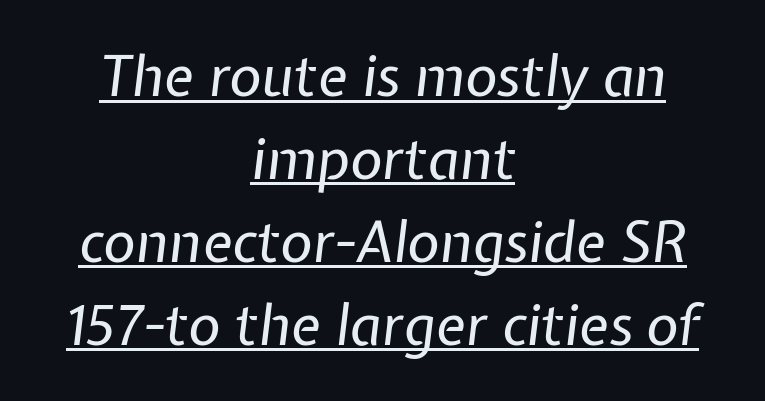
The image shows 56 px regular-weight type, italic (leaning right); set centered, normal line spacing (1.48x), normal letter spacing, underlined; low stroke contrast and a medium x-height.
